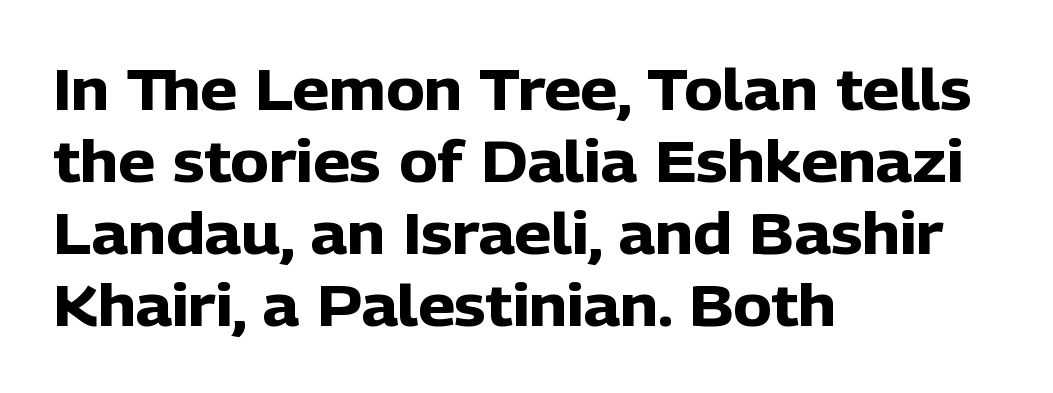
The image shows 58 px heavy sans-serif type, upright; set left-aligned, line spacing 1.24x, normal letter spacing, not underlined; low stroke contrast and a medium x-height.
